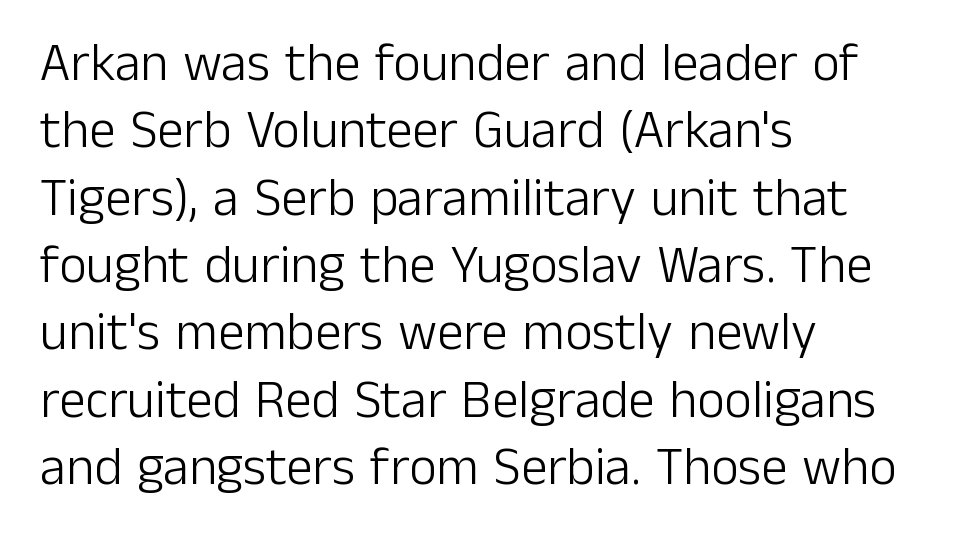
{"serif": "no", "italic": "no", "bold": "no", "weight": "light", "width": "normal", "stroke_contrast": "low", "x_height": "medium", "monospaced": "no", "underline": "no", "align": "left", "line_spacing": "normal", "line_spacing_ratio": 1.27, "letter_spacing": "normal", "letter_spacing_em": 0.0, "glyph_px": 53}
